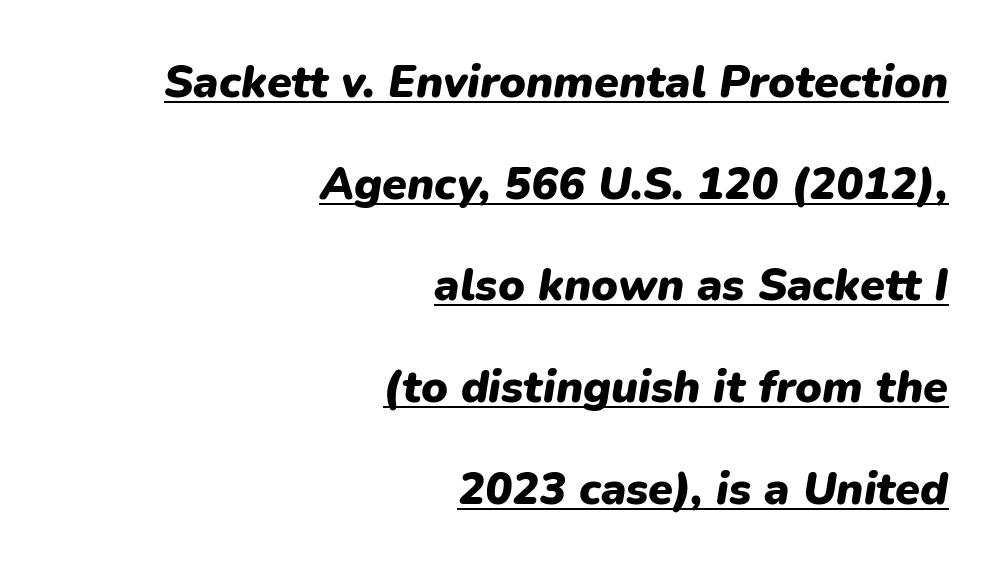
The image shows 45 px heavy type, italic (leaning right); set right-aligned, loose line spacing (2.26x), normal letter spacing, underlined; low stroke contrast and a medium x-height.
